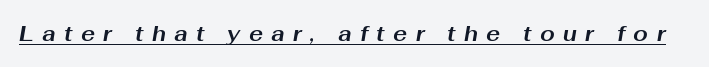
The image shows 21 px bold type, italic (leaning right); set unusually wide letter spacing (+0.4 em), underlined.
